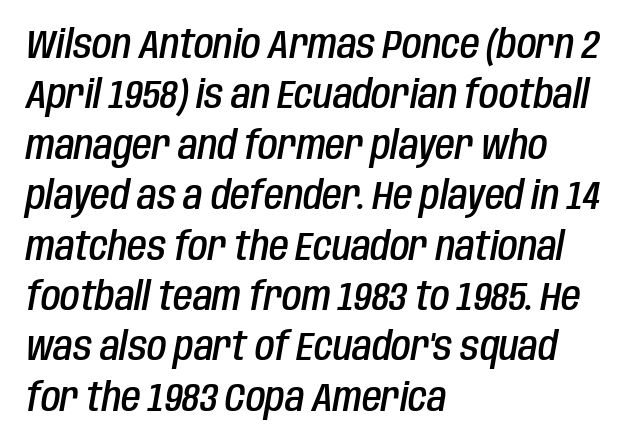
The face used here has a pronounced slope to its letters. Stems and bowls a touch heavier than normal — semibold. Glyph-to-glyph distance matches everyday printed text. Every row of glyphs begins at an identical x-position on the left.
